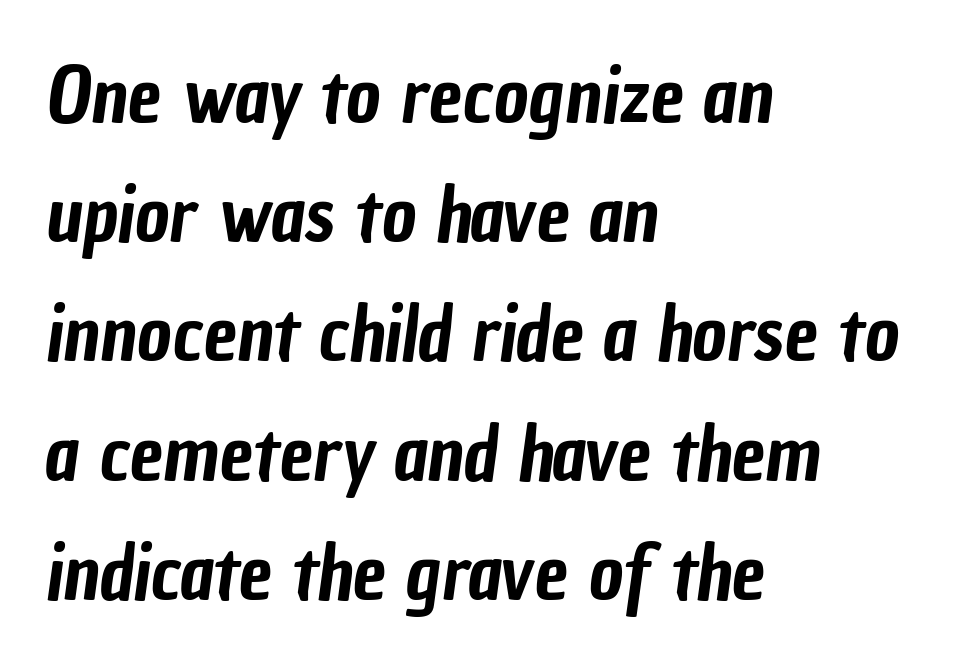
{"serif": "no", "width": "condensed", "stroke_contrast": "low", "x_height": "medium", "monospaced": "no", "underline": "no", "align": "left", "line_spacing": "normal", "line_spacing_ratio": 1.59, "letter_spacing": "normal", "letter_spacing_em": 0.0, "glyph_px": 75}
